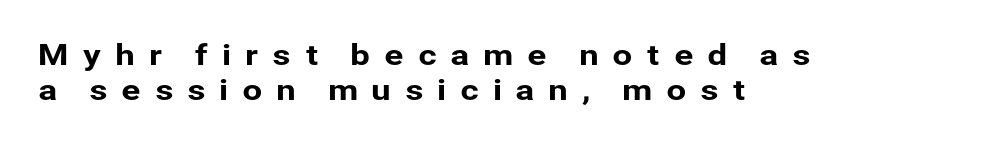
Q: Is the text italic (slanted)? A: No, it is upright.
Q: Is the typeface a serif or a sans-serif typeface? A: Sans-serif.
Q: Is the text underlined? A: No.
Q: How is the paragraph aligned? A: Left-aligned.
Q: Is the spacing between letters normal or unusually wide? A: Unusually wide.
Q: Width (condensed, normal, or wide)? A: Normal.
Q: Stroke contrast? A: Low.
Q: x-height? A: Medium.
Q: Monospaced? A: No.
